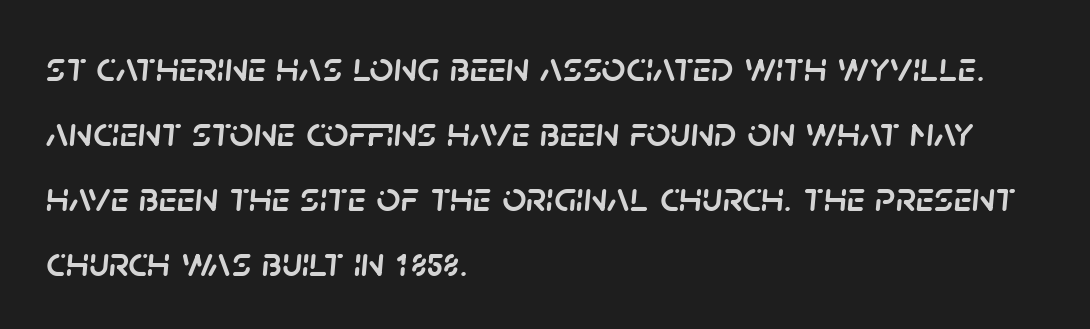
Q: Is the text italic (slanted)? A: Yes, it leans right by about 5 degrees.
Q: Is the text underlined? A: No.
Q: How is the paragraph aligned? A: Left-aligned.
Q: Is the spacing between letters normal or unusually wide? A: Normal.
Q: Is the spacing between lines tight, normal or loose? A: Normal.
Q: Width (condensed, normal, or wide)? A: Normal.
Q: Stroke contrast? A: Low.
Q: x-height? A: Large.
Q: Monospaced? A: No.
